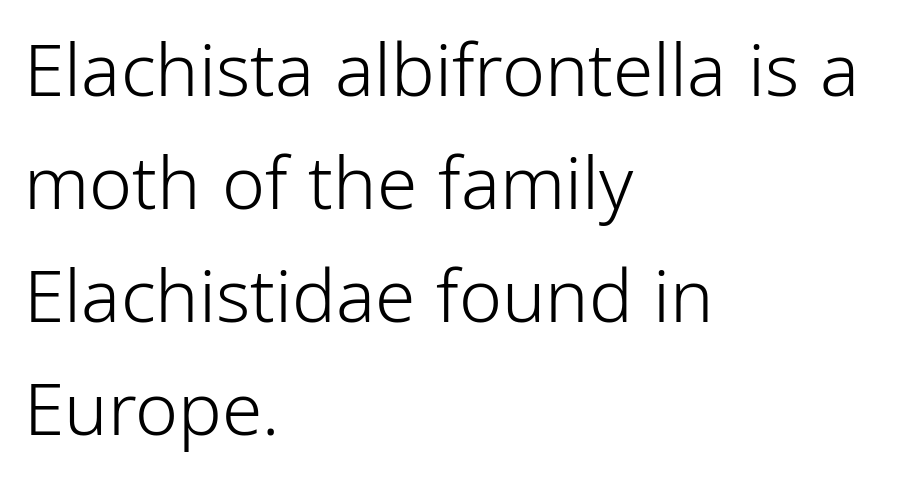
The image shows 73 px light, condensed sans-serif type, upright; set left-aligned, normal line spacing (1.55x), normal letter spacing, not underlined; low stroke contrast and a medium x-height.
